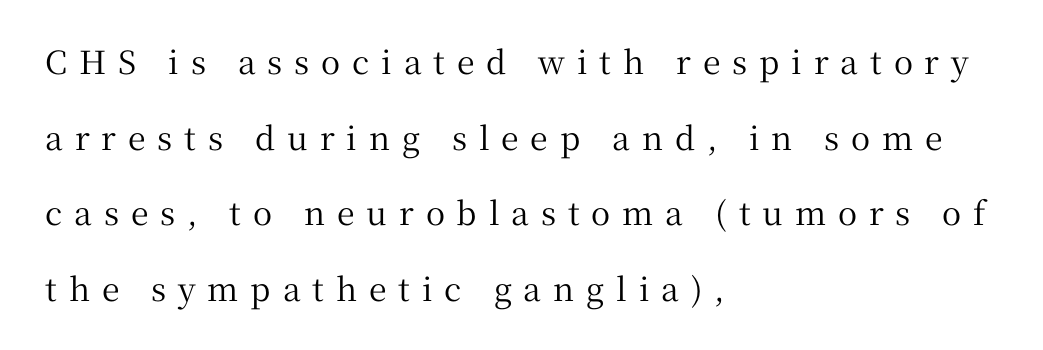
The image shows 32 px serif type, upright; set left-aligned, loose line spacing (2.36x), unusually wide letter spacing (+0.37 em), not underlined; medium stroke contrast and a medium x-height.
